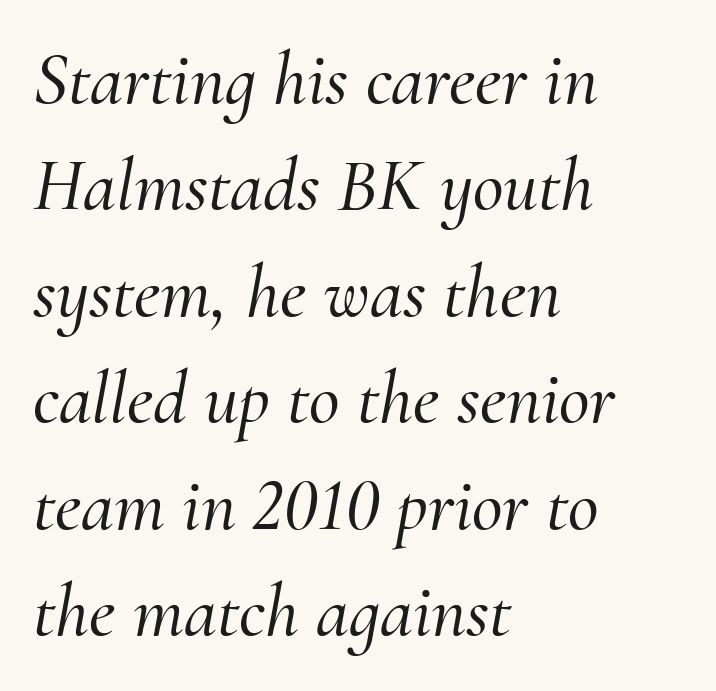
The image shows 75 px serif type, italic (leaning right); set left-aligned, normal line spacing (1.42x), normal letter spacing, not underlined; medium stroke contrast and a small x-height.
